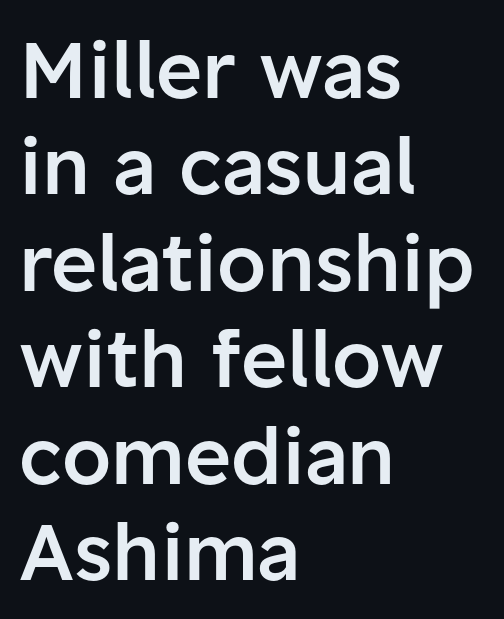
The image shows 79 px semibold sans-serif type, upright; set left-aligned, line spacing 1.22x, normal letter spacing, not underlined; low stroke contrast and a medium x-height.
